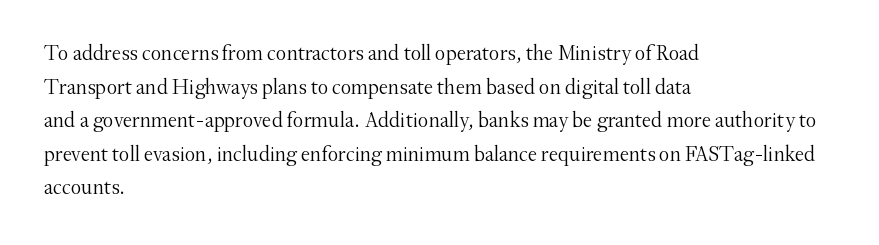
Q: Is the text bold? A: No.
Q: Is the text italic (slanted)? A: No, it is upright.
Q: Is the text underlined? A: No.
Q: How is the paragraph aligned? A: Left-aligned.
Q: Is the spacing between letters normal or unusually wide? A: Normal.
Q: Is the spacing between lines tight, normal or loose? A: Normal.
